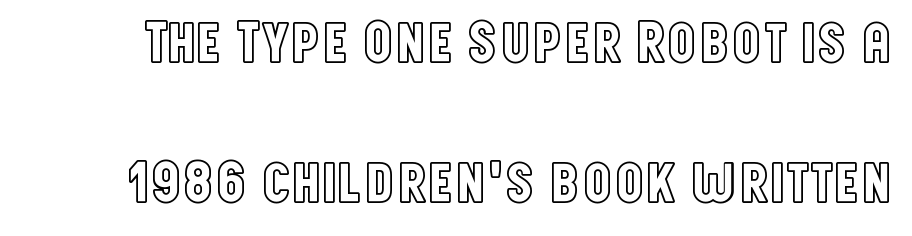
The passage shown is typed in a proportional face where columns would drift. Inter-character spacing is left at the font's built-in metrics. Descenders hang freely into open space. You can tell it's not italic because the verticals are truly vertical.
